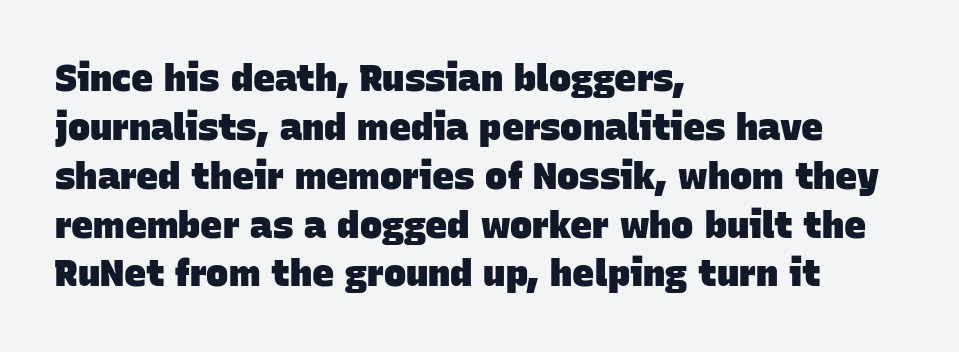
{"serif": "no", "bold": "yes", "weight": "heavy", "width": "normal", "stroke_contrast": "low", "x_height": "large", "monospaced": "no", "underline": "no", "align": "left", "line_spacing": "normal", "line_spacing_ratio": 1.32, "letter_spacing": "normal", "letter_spacing_em": 0.0, "glyph_px": 37}
